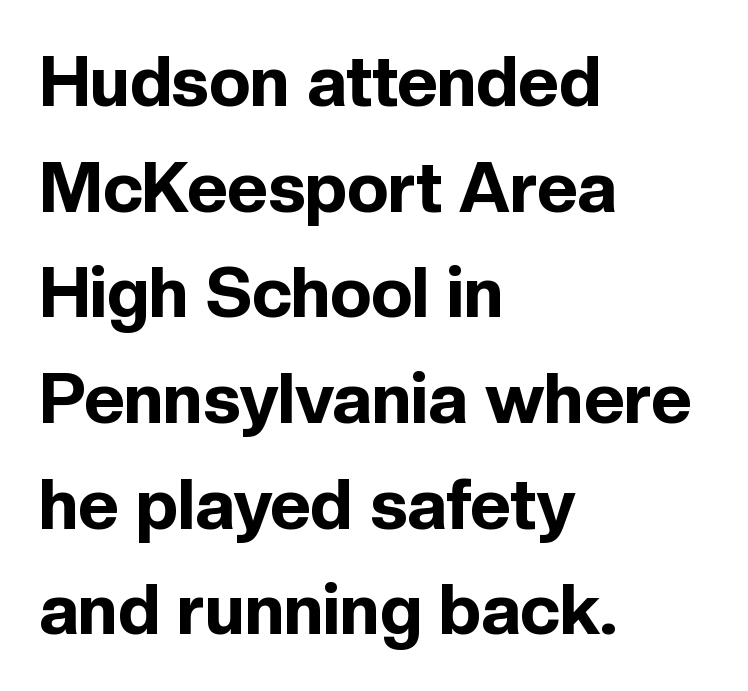
Q: Is the text bold? A: Yes.
Q: Is the text italic (slanted)? A: No, it is upright.
Q: Is the typeface a serif or a sans-serif typeface? A: Sans-serif.
Q: Is the text underlined? A: No.
Q: How is the paragraph aligned? A: Left-aligned.
Q: Is the spacing between letters normal or unusually wide? A: Normal.
Q: Is the spacing between lines tight, normal or loose? A: Normal.
Q: Width (condensed, normal, or wide)? A: Normal.
Q: x-height? A: Medium.
Q: Monospaced? A: No.
